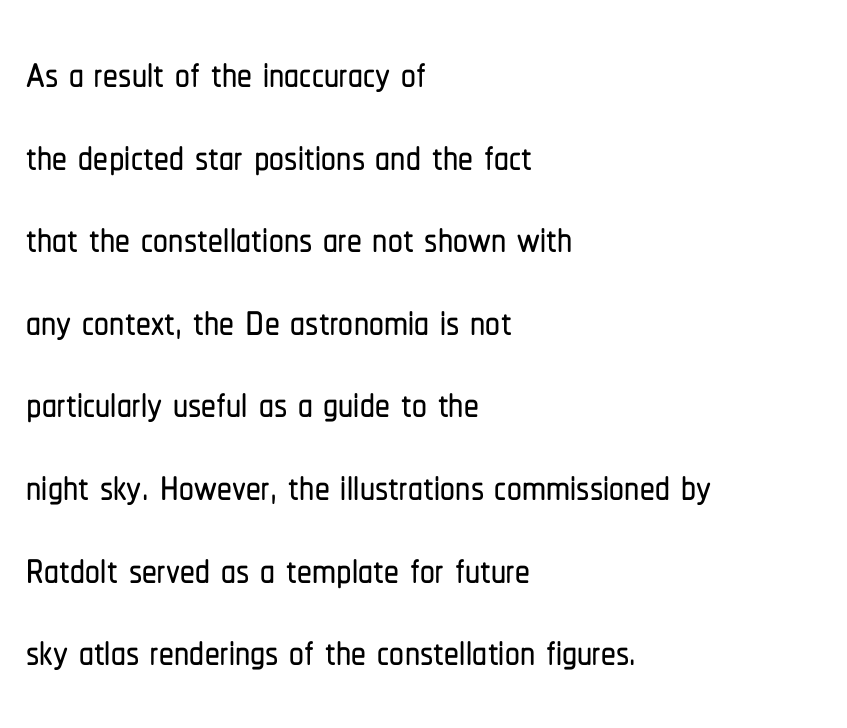
Here the designer chose a conventional face with non-uniform glyph widths. Summary of vertical rhythm: regular, with standard interline spacing. Letter spacing: default. Italic? Not at all — the glyphs are vertical. Each line starts at the same left margin while the right side varies. The designer went with a sans here, leaving each stem footless.
